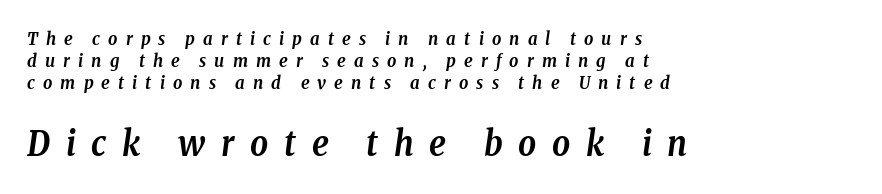
{"serif": "yes", "italic": "yes", "lean": "right", "slant_degrees": 8, "bold": "yes", "weight": "semibold", "width": "condensed", "stroke_contrast": "low", "x_height": "medium", "monospaced": "no", "underline": "no", "align": "left", "line_spacing_ratio": 1.23, "letter_spacing": "wide", "letter_spacing_em": 0.45, "larger_block": "second", "size_ratio": 1.94, "glyph_px": 35}
